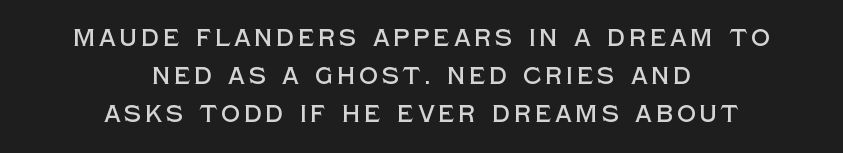
Vertically, the passage feels balanced, rows spaced as you'd expect. This sample is center-justified, so both line endings float freely. Rule under the text: the space is simply empty. Posture: upright roman.
